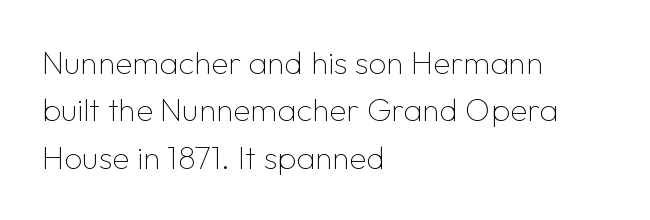
This is not heavy type; no bold has been used. The string is rendered with underlining switched off. Does the leading feel generous? No, just average. The rendering shows plain stroke endings on the letterforms — a sans-serif design. Notice how the stems are strictly vertical — no italics here.
